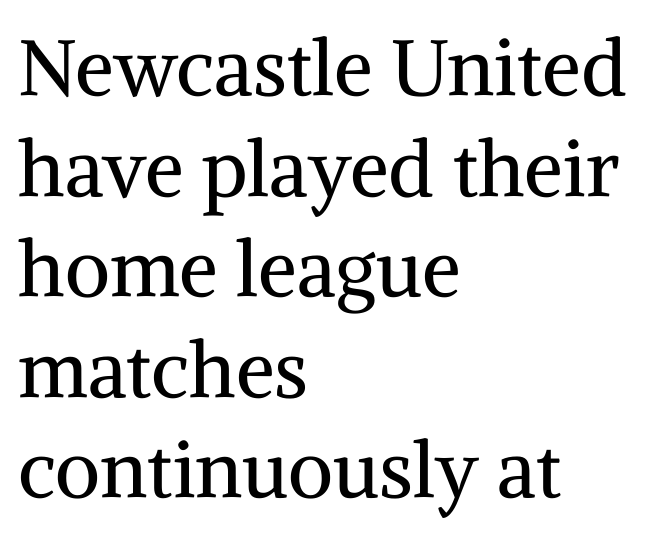
{"serif": "yes", "italic": "no", "bold": "no", "weight": "regular", "width": "normal", "stroke_contrast": "medium", "x_height": "medium", "monospaced": "no", "underline": "no", "align": "left", "line_spacing": "normal", "line_spacing_ratio": 1.29, "letter_spacing": "normal", "letter_spacing_em": 0.0, "glyph_px": 78}
